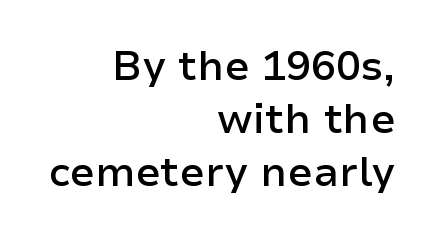
The image shows 41 px semibold sans-serif type, upright; set right-aligned, normal line spacing (1.29x), normal letter spacing, not underlined; low stroke contrast and a medium x-height.
